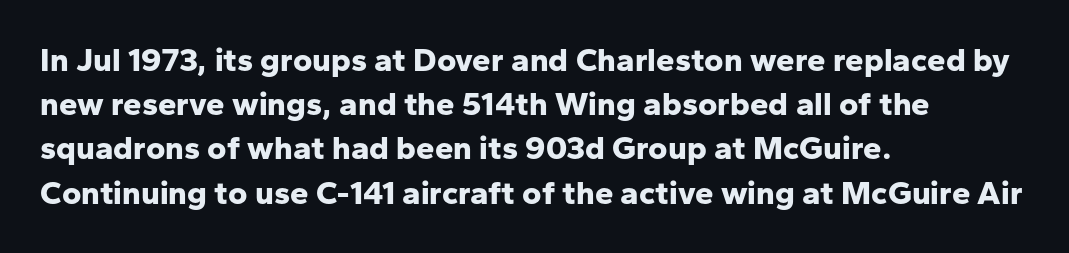
{"serif": "no", "italic": "no", "bold": "yes", "weight": "bold", "width": "normal", "stroke_contrast": "low", "x_height": "medium", "monospaced": "no", "underline": "no", "align": "left", "line_spacing": "normal", "line_spacing_ratio": 1.34, "letter_spacing": "normal", "letter_spacing_em": 0.0, "glyph_px": 33}
